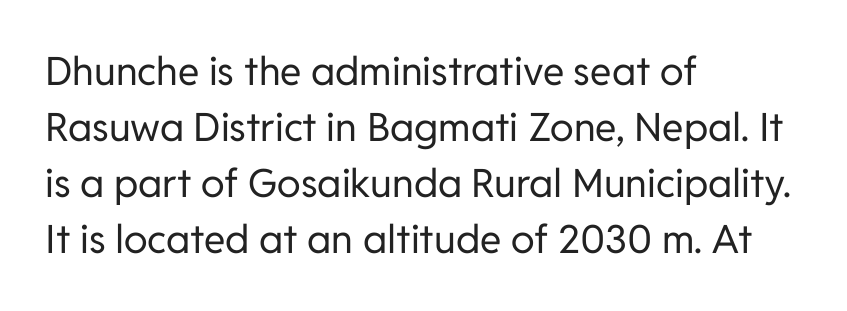
The image shows 39 px regular-weight sans-serif type, upright; set left-aligned, normal line spacing (1.44x), normal letter spacing, not underlined; low stroke contrast and a medium x-height.
